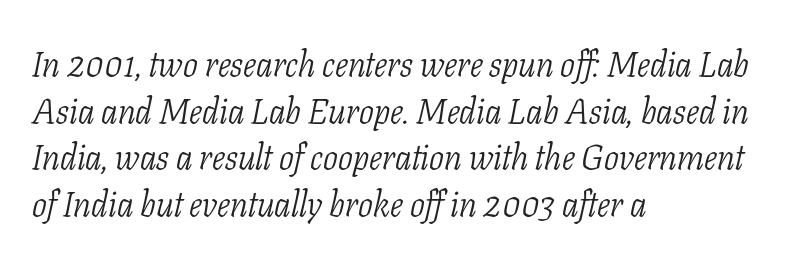
The image shows 35 px light, condensed serif type, italic (leaning right); set left-aligned, normal line spacing (1.33x), normal letter spacing, not underlined; low stroke contrast and a medium x-height.
